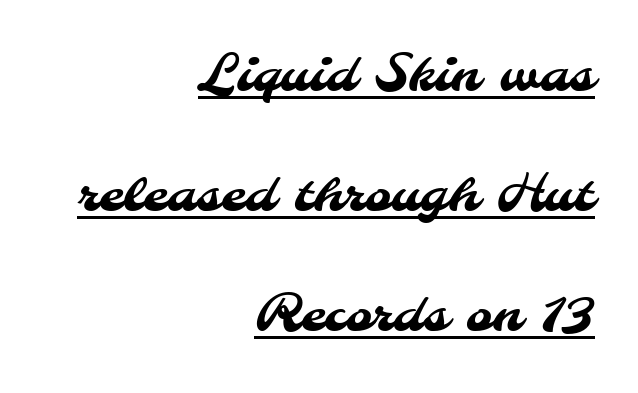
{"serif": "no", "width": "normal", "stroke_contrast": "medium", "x_height": "small", "monospaced": "no", "underline": "yes", "align": "right", "line_spacing": "loose", "line_spacing_ratio": 2.35, "letter_spacing": "normal", "letter_spacing_em": 0.0, "glyph_px": 51}
